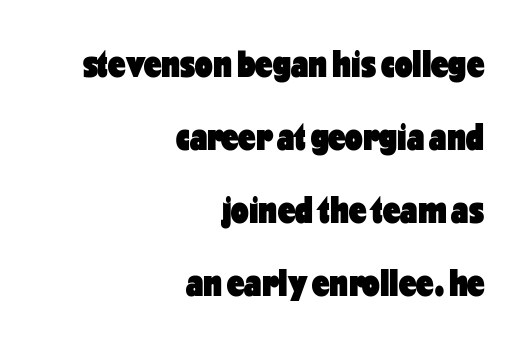
{"serif": "no", "italic": "no", "bold": "yes", "weight": "heavy", "width": "condensed", "stroke_contrast": "low", "x_height": "medium", "monospaced": "no", "underline": "no", "align": "right", "line_spacing_ratio": 1.87, "letter_spacing": "normal", "letter_spacing_em": 0.0, "glyph_px": 39}
